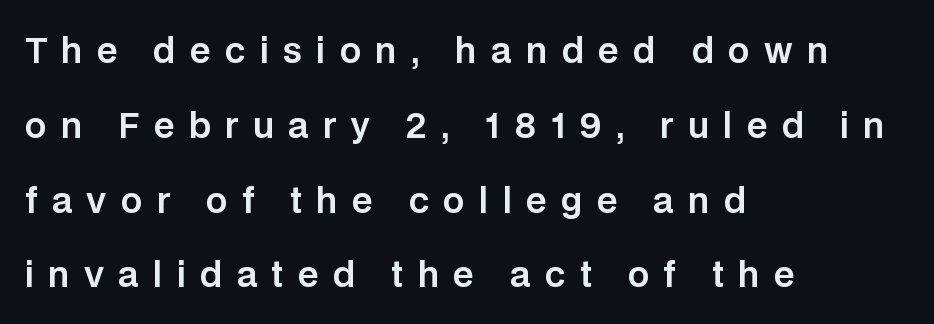
Q: Is the text italic (slanted)? A: No, it is upright.
Q: Is the typeface a serif or a sans-serif typeface? A: Sans-serif.
Q: Is the text underlined? A: No.
Q: How is the paragraph aligned? A: Left-aligned.
Q: Is the spacing between letters normal or unusually wide? A: Unusually wide.
Q: Is the spacing between lines tight, normal or loose? A: Loose.
Q: Width (condensed, normal, or wide)? A: Normal.
Q: Stroke contrast? A: Low.
Q: x-height? A: Large.
Q: Monospaced? A: No.
